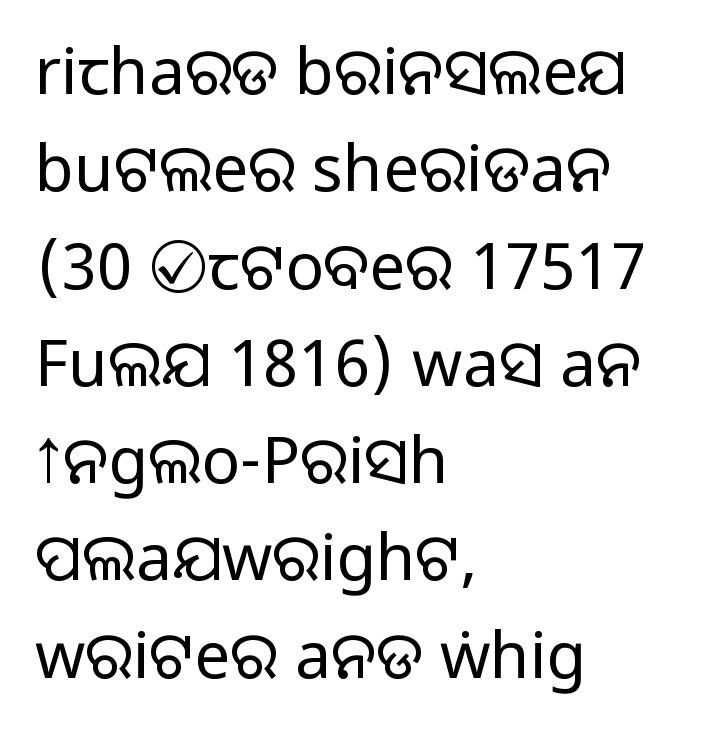
{"serif": "no", "italic": "no", "bold": "no", "weight": "regular", "width": "normal", "stroke_contrast": "low", "x_height": "large", "monospaced": "no", "underline": "no", "align": "left", "line_spacing": "normal", "line_spacing_ratio": 1.52, "letter_spacing": "normal", "letter_spacing_em": 0.0, "glyph_px": 64}
